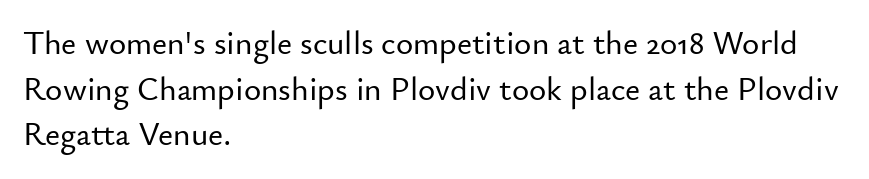
The image shows 33 px sans-serif type, upright; set left-aligned, normal line spacing (1.38x), normal letter spacing, not underlined; low stroke contrast and a small x-height.
